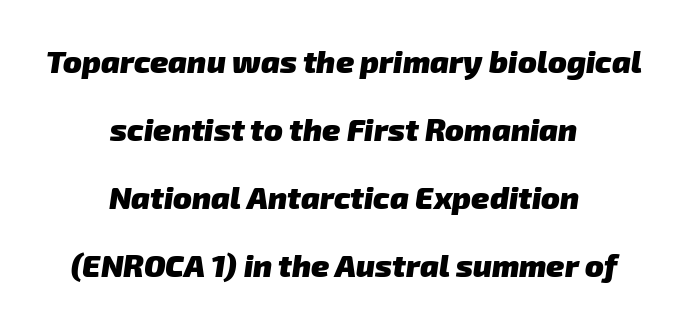
The image shows 31 px heavy sans-serif type; set centered, loose line spacing (2.19x), normal letter spacing, not underlined; low stroke contrast and a medium x-height.
